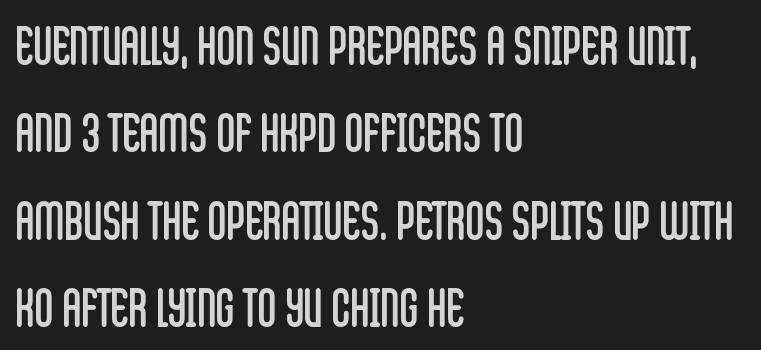
The ragged edge is on the right, which tells us the setting is flush left. What kind of face is this? One without serifs — a sans. Here the designer chose a conventional face with non-uniform glyph widths. Each row of text sits above clean, open space. Caption: face not bold, strokes unweighted. No extra tracking has been applied to these lines.
